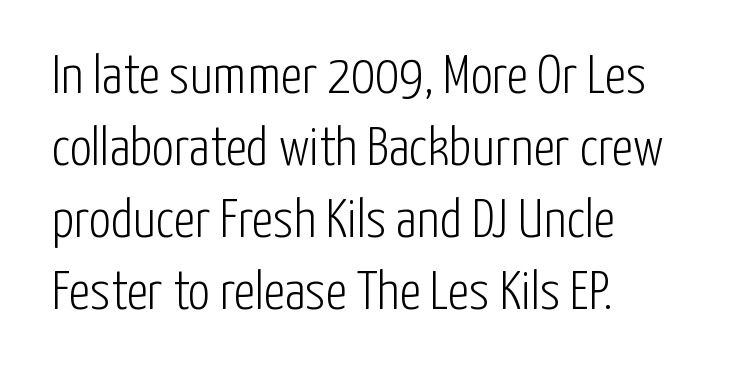
{"serif": "no", "italic": "no", "bold": "no", "weight": "light", "width": "condensed", "stroke_contrast": "low", "x_height": "medium", "monospaced": "no", "underline": "no", "align": "left", "line_spacing": "normal", "line_spacing_ratio": 1.31, "letter_spacing": "normal", "letter_spacing_em": 0.0, "glyph_px": 55}
